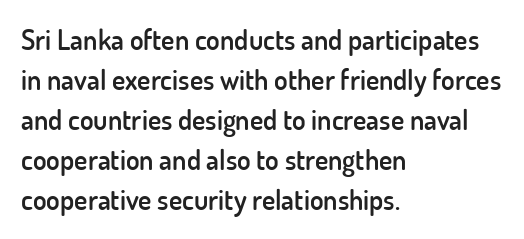
The image shows 28 px semibold sans-serif type, upright; set left-aligned, normal line spacing (1.43x), normal letter spacing, not underlined; low stroke contrast and a small x-height.
